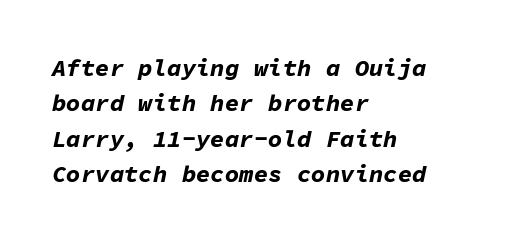
The image shows 24 px bold type, italic (leaning right); set left-aligned, normal line spacing (1.47x), normal letter spacing, not underlined.
